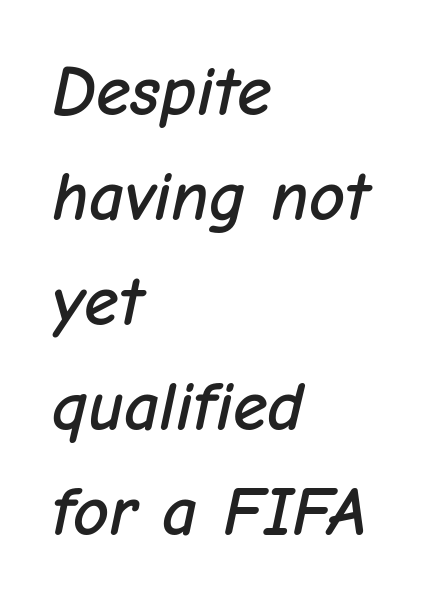
Q: Is the text italic (slanted)? A: Yes, it leans right by about 12 degrees.
Q: Is the text underlined? A: No.
Q: How is the paragraph aligned? A: Left-aligned.
Q: Is the spacing between letters normal or unusually wide? A: Normal.
Q: Is the spacing between lines tight, normal or loose? A: Normal.
Q: Width (condensed, normal, or wide)? A: Normal.
Q: Stroke contrast? A: Low.
Q: x-height? A: Medium.
Q: Monospaced? A: No.
